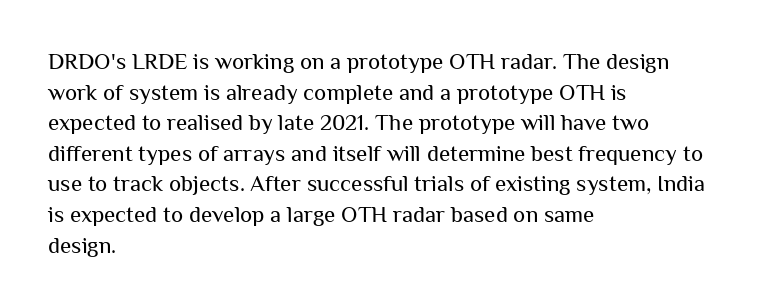
{"italic": "no", "bold": "no", "underline": "no", "align": "left", "line_spacing": "normal", "line_spacing_ratio": 1.33, "letter_spacing": "normal", "letter_spacing_em": 0.0, "glyph_px": 23}
